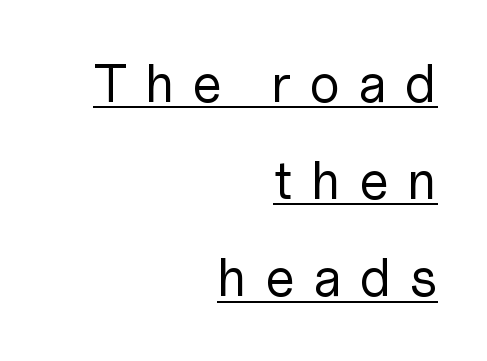
Q: Is the text bold? A: No.
Q: Is the text italic (slanted)? A: No, it is upright.
Q: Is the typeface a serif or a sans-serif typeface? A: Sans-serif.
Q: Is the text underlined? A: Yes.
Q: How is the paragraph aligned? A: Right-aligned.
Q: Is the spacing between letters normal or unusually wide? A: Unusually wide.
Q: Width (condensed, normal, or wide)? A: Normal.
Q: Stroke contrast? A: Low.
Q: x-height? A: Medium.
Q: Monospaced? A: No.
